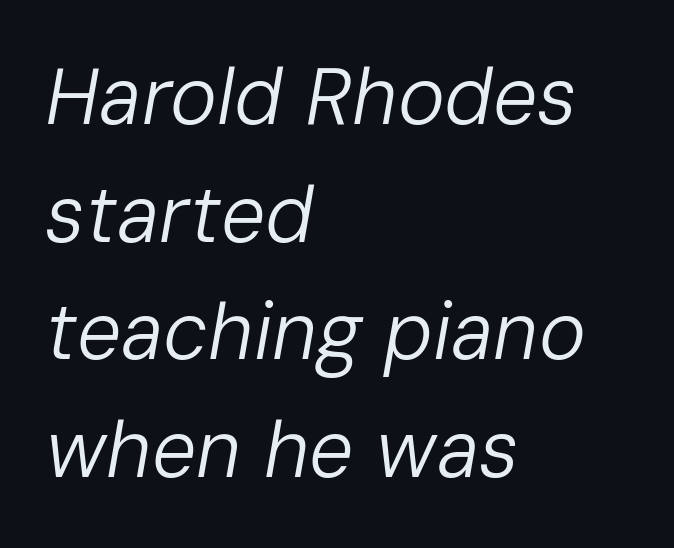
Each letter keeps its own natural width here, so spacing adapts to shape. Horizontally, the lines are justified to the leading edge only. The rows are spaced the way most documents space them. Posture: slanted.
